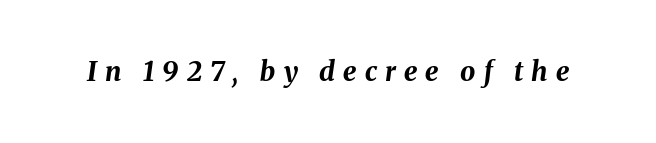
{"italic": "yes", "lean": "right", "slant_degrees": 8, "bold": "yes", "underline": "no", "letter_spacing": "wide", "letter_spacing_em": 0.3, "glyph_px": 27}
